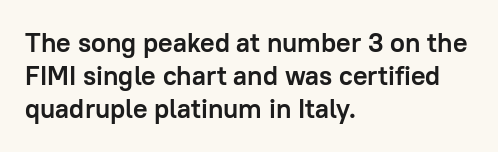
Q: Is the text bold? A: Yes.
Q: Is the text italic (slanted)? A: No, it is upright.
Q: Is the text underlined? A: No.
Q: How is the paragraph aligned? A: Left-aligned.
Q: Is the spacing between letters normal or unusually wide? A: Normal.
